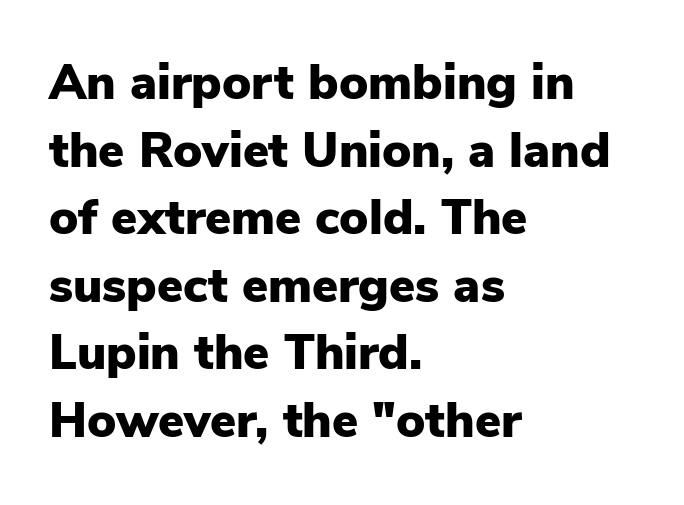
No feet cap the strokes, marking this as sans-serif type. Ascenders rise straight up at ninety degrees. This rendering uses left alignment, leaving the right contour irregular. The rendering uses a bold face; every stroke is thick and dark. Between one letter and the next there's only the usual sliver of space. Each letter keeps its own natural width here, so spacing adapts to shape.
